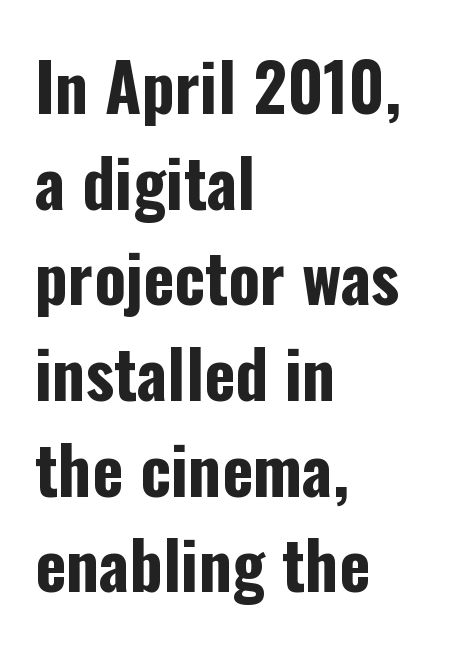
No italicization has been applied; the sample stays upright. The rendering uses natural spacing where letterforms have individual widths. Notice how descenders clear the ascenders below comfortably — that's standard leading. Underlining? Definitely not there.
